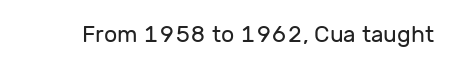
The image shows 23 px text type, upright; set normal letter spacing, not underlined.
